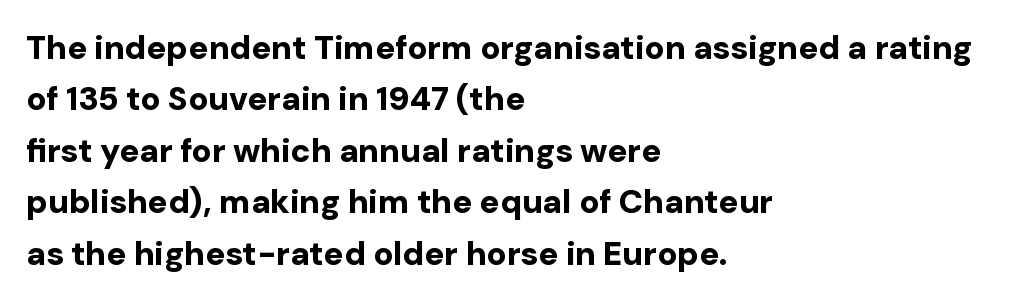
The image shows 33 px bold sans-serif type, upright; set left-aligned, normal line spacing (1.56x), normal letter spacing, not underlined; low stroke contrast and a medium x-height.
